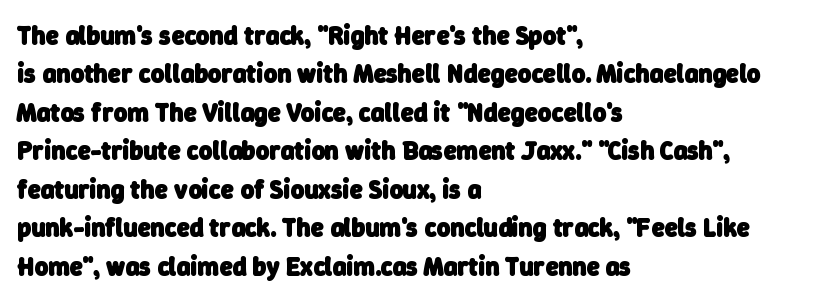
Check the space under the baseline: it is left empty. Spacing between characters is what you'd get straight out of the box. If you measured baseline to baseline, you'd find a middling distance. As a designer I'd log this as weight 700, bold. The paragraph shown leans on its left margin.
